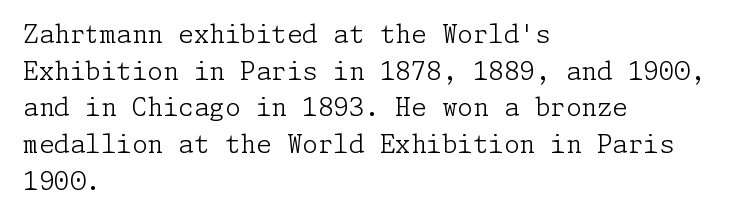
Weight: in the light-to-regular range. In CSS terms this would be text-align: left. The letters stand straight up with perfectly vertical stems. Each new line begins a customary step beneath the previous one. Characters follow at the spacing the type designer built in.
